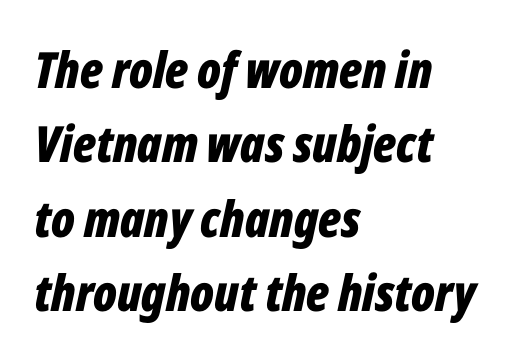
The image shows 50 px bold, condensed type, italic (leaning right); set left-aligned, normal line spacing (1.49x), normal letter spacing, not underlined; low stroke contrast and a medium x-height.
